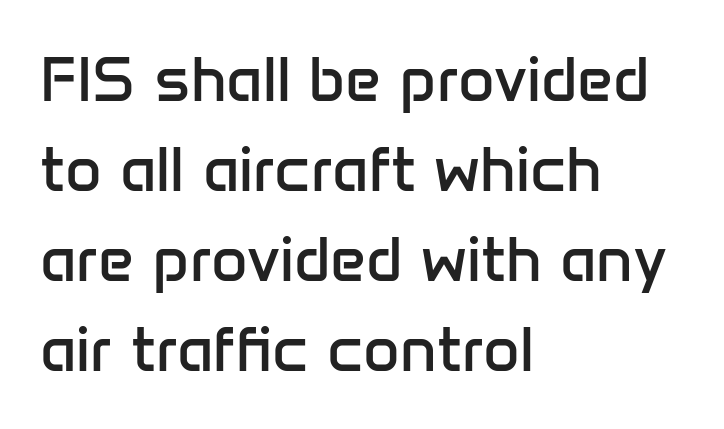
Q: Is the text bold? A: No.
Q: Is the text italic (slanted)? A: No, it is upright.
Q: Is the typeface a serif or a sans-serif typeface? A: Sans-serif.
Q: Is the text underlined? A: No.
Q: How is the paragraph aligned? A: Left-aligned.
Q: Is the spacing between letters normal or unusually wide? A: Normal.
Q: Is the spacing between lines tight, normal or loose? A: Normal.
Q: Width (condensed, normal, or wide)? A: Normal.
Q: Stroke contrast? A: Low.
Q: x-height? A: Medium.
Q: Monospaced? A: No.
